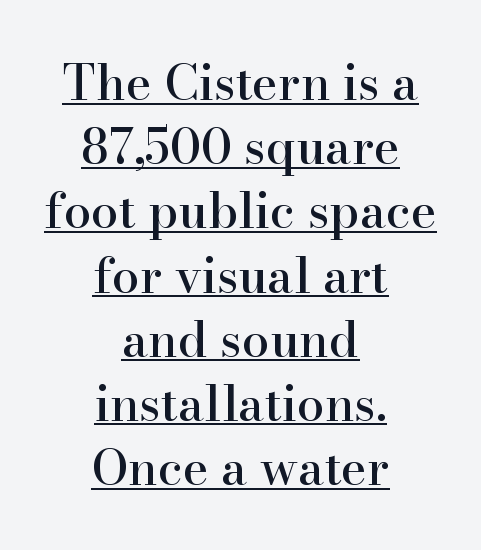
Q: Is the text italic (slanted)? A: No, it is upright.
Q: Is the typeface a serif or a sans-serif typeface? A: Serif.
Q: Is the text underlined? A: Yes.
Q: How is the paragraph aligned? A: Centered.
Q: Is the spacing between letters normal or unusually wide? A: Normal.
Q: Is the spacing between lines tight, normal or loose? A: Normal.
Q: Width (condensed, normal, or wide)? A: Normal.
Q: Stroke contrast? A: High.
Q: x-height? A: Small.
Q: Monospaced? A: No.
